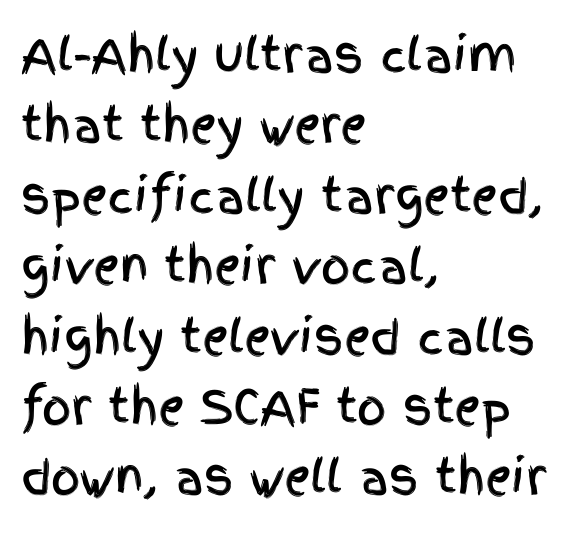
Q: Is the text italic (slanted)? A: No, it is upright.
Q: Is the typeface a serif or a sans-serif typeface? A: Sans-serif.
Q: Is the text underlined? A: No.
Q: How is the paragraph aligned? A: Left-aligned.
Q: Is the spacing between letters normal or unusually wide? A: Normal.
Q: Is the spacing between lines tight, normal or loose? A: Normal.
Q: Width (condensed, normal, or wide)? A: Condensed.
Q: x-height? A: Large.
Q: Monospaced? A: No.
